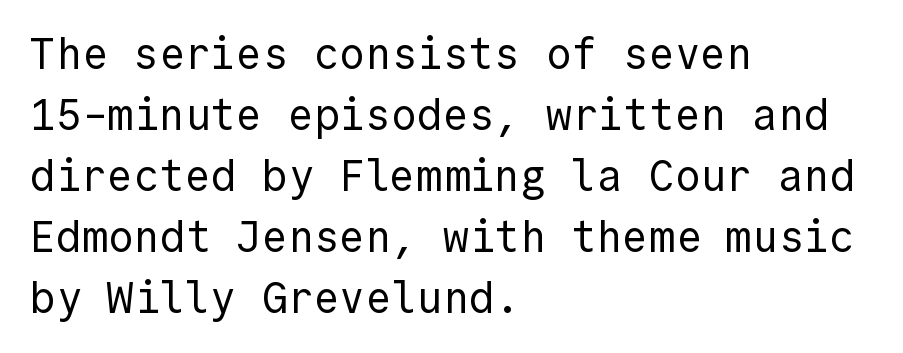
Q: Is the text bold? A: No.
Q: Is the text italic (slanted)? A: No, it is upright.
Q: Is the typeface a serif or a sans-serif typeface? A: Sans-serif.
Q: Is the text underlined? A: No.
Q: How is the paragraph aligned? A: Left-aligned.
Q: Is the spacing between letters normal or unusually wide? A: Normal.
Q: Is the spacing between lines tight, normal or loose? A: Normal.
Q: Width (condensed, normal, or wide)? A: Normal.
Q: x-height? A: Medium.
Q: Monospaced? A: Yes.
